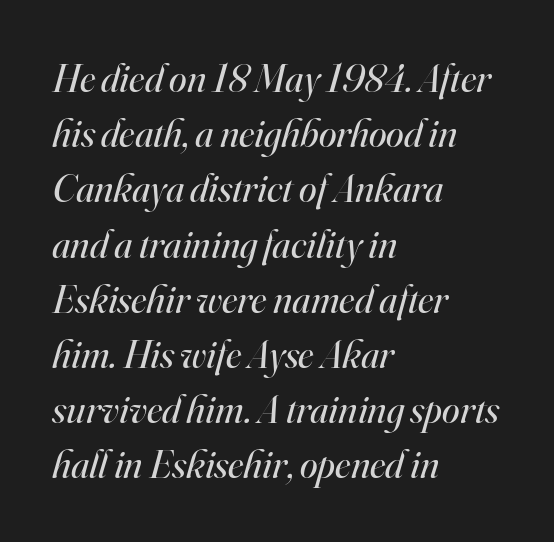
Does the leading feel generous? No, just average. The rendering keeps characters at their native spacing. The passage shown is typeset with a serif family. The strokes carry an ordinary text weight at most. Do the characters align in a grid? No, the font is proportional. This is oblique type, the kind used for emphasis or titles.
